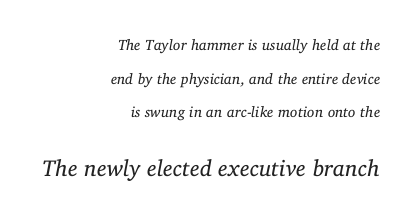
The paragraph has a hard right edge and a soft left edge. No heavy texture on the line: the type isn't bold. Is there much room between lines? Yes — plenty of vertical air separates them. The letters in the lower block stand taller than those in the block above. Descenders hang freely into open space.
